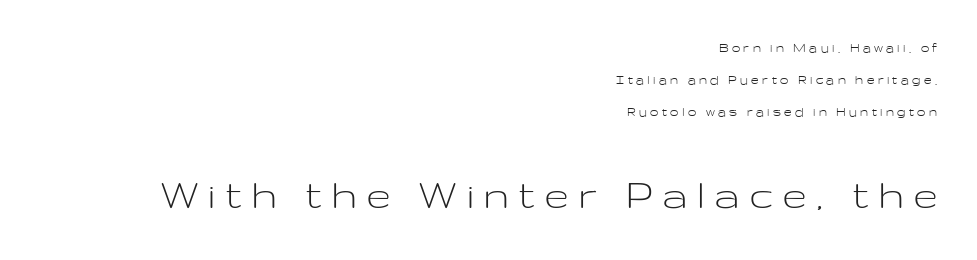
Look at the bottom of the vertical strokes: they stop flat, with no serifs. Inter-character spacing is expanded well beyond the font's built-in metrics. The typesetting does not lean heavy: it is not bold. The emphasis by scale lands on block number two, below.
